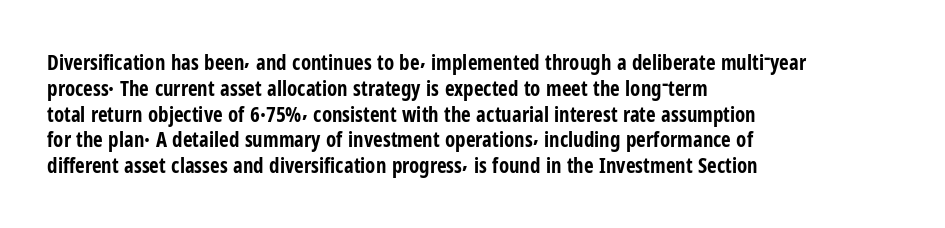
Q: Is the text bold? A: Yes.
Q: Is the text italic (slanted)? A: No, it is upright.
Q: Is the text underlined? A: No.
Q: How is the paragraph aligned? A: Left-aligned.
Q: Is the spacing between letters normal or unusually wide? A: Normal.
